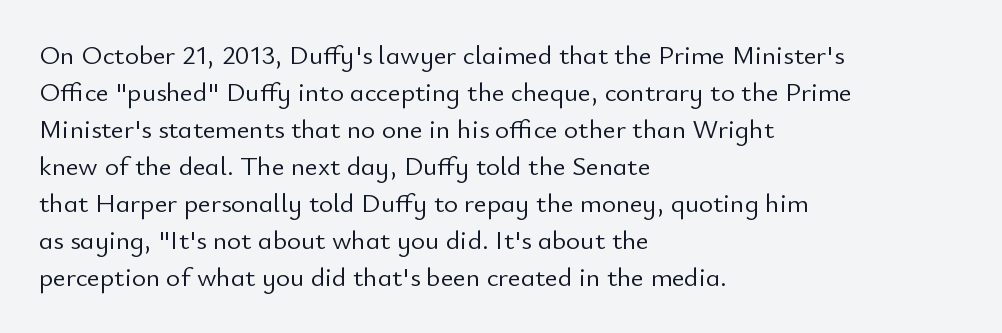
Q: Is the text bold? A: No.
Q: Is the text italic (slanted)? A: No, it is upright.
Q: Is the text underlined? A: No.
Q: How is the paragraph aligned? A: Left-aligned.
Q: Is the spacing between letters normal or unusually wide? A: Normal.
Q: Is the spacing between lines tight, normal or loose? A: Normal.
